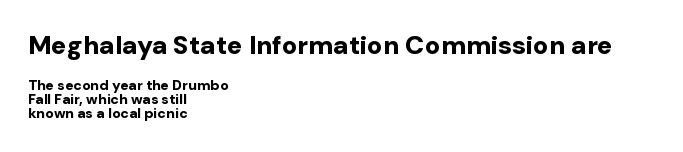
A roman cut, with each character standing at attention. Spacing between characters is what you'd get straight out of the box. Teacher's note: observe the even left margin — that is flush-left alignment. On the weight axis this lands at bold, roughly 700. Type without underlining. The vertical gap from one line to the next is small.
